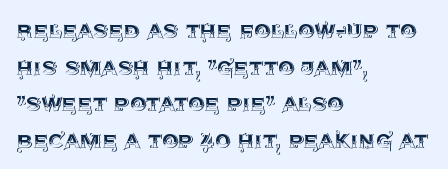
{"italic": "no", "underline": "no", "align": "left", "line_spacing": "normal", "line_spacing_ratio": 1.41, "letter_spacing": "normal", "letter_spacing_em": 0.0, "glyph_px": 26}
